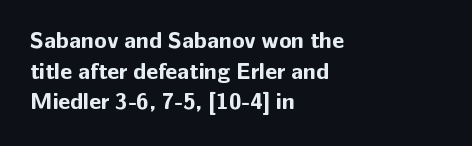
Nobody touched the tracking dial on this one. Heft: maximum for text — a bold. The rendering anchors every line to the left-hand side. The line-height multiplier appears to be the usual default.
